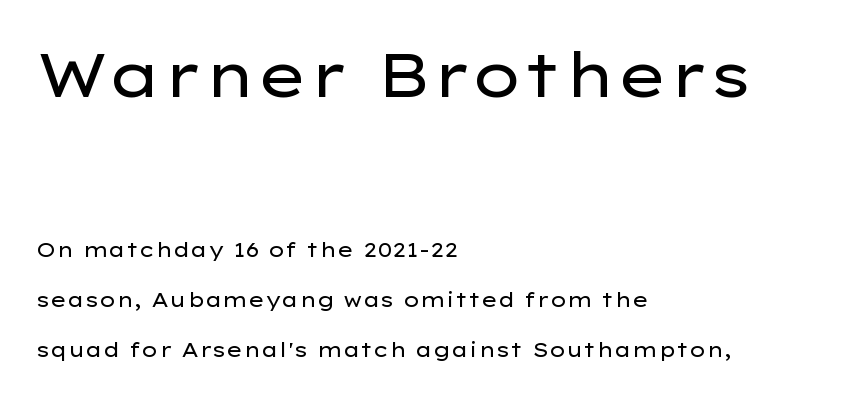
Q: Is the text bold? A: No.
Q: Is the text italic (slanted)? A: No, it is upright.
Q: Is the typeface a serif or a sans-serif typeface? A: Sans-serif.
Q: Is the text underlined? A: No.
Q: How is the paragraph aligned? A: Left-aligned.
Q: Is the spacing between letters normal or unusually wide? A: Normal.
Q: Is the spacing between lines tight, normal or loose? A: Loose.
Q: Which block of text is set in a larger size, the first (top) or the second (bottom)? A: The first (top) one.
Q: Width (condensed, normal, or wide)? A: Wide.
Q: Stroke contrast? A: Low.
Q: x-height? A: Medium.
Q: Monospaced? A: No.
